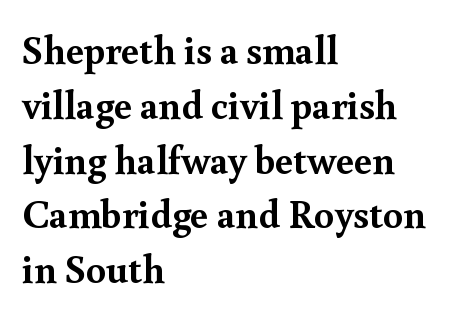
Here the designer chose a conventional face with non-uniform glyph widths. Characters follow at the spacing the type designer built in. The area under the type is left untouched. Is this a sans? No — the strokes have serifs.
